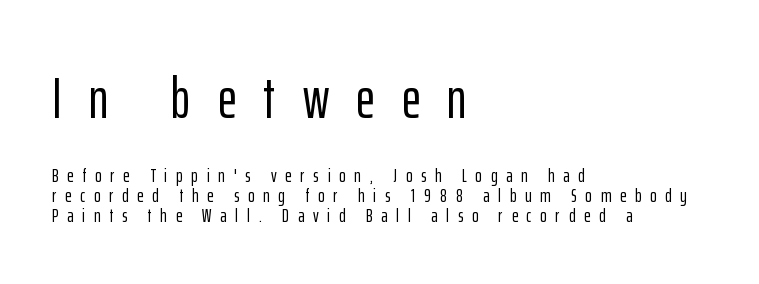
The image shows 58 px condensed sans-serif type, upright; set left-aligned, tight line spacing (1.06x), unusually wide letter spacing (+0.47 em), not underlined; the first (top) block is 3.05x larger; low stroke contrast and a medium x-height.
